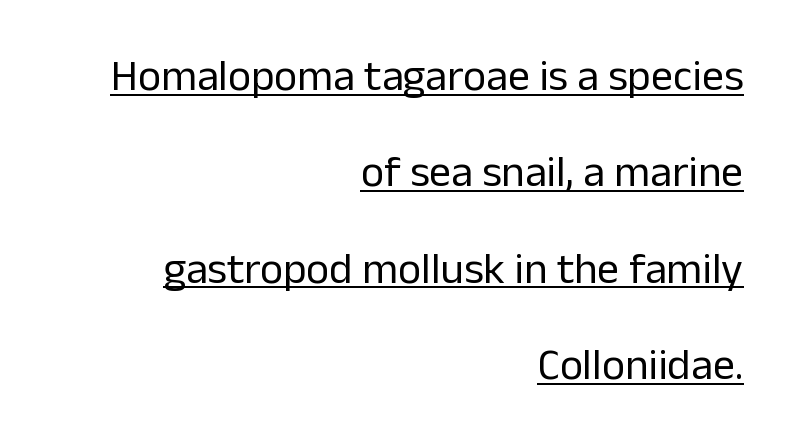
Q: Is the text bold? A: No.
Q: Is the text italic (slanted)? A: No, it is upright.
Q: Is the typeface a serif or a sans-serif typeface? A: Sans-serif.
Q: Is the text underlined? A: Yes.
Q: How is the paragraph aligned? A: Right-aligned.
Q: Is the spacing between letters normal or unusually wide? A: Normal.
Q: Is the spacing between lines tight, normal or loose? A: Loose.
Q: Width (condensed, normal, or wide)? A: Normal.
Q: Stroke contrast? A: Low.
Q: x-height? A: Medium.
Q: Monospaced? A: No.
